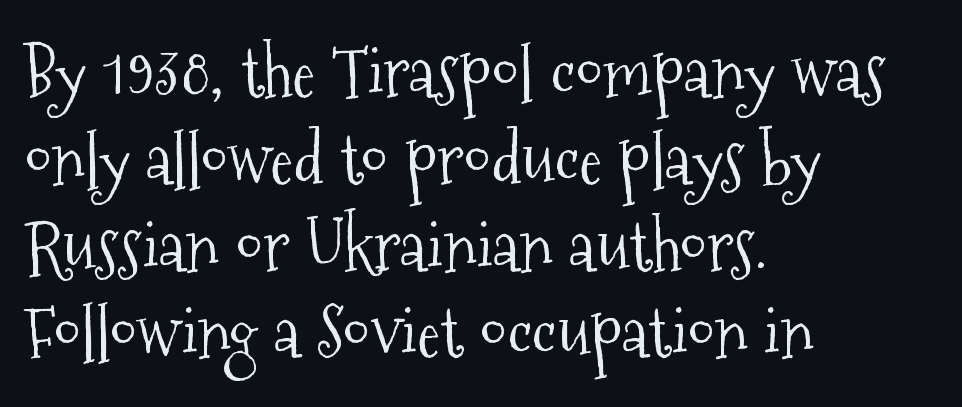
Q: Is the text bold? A: No.
Q: Is the text italic (slanted)? A: No, it is upright.
Q: Is the typeface a serif or a sans-serif typeface? A: Serif.
Q: Is the text underlined? A: No.
Q: How is the paragraph aligned? A: Left-aligned.
Q: Is the spacing between letters normal or unusually wide? A: Normal.
Q: Width (condensed, normal, or wide)? A: Condensed.
Q: Stroke contrast? A: Medium.
Q: x-height? A: Medium.
Q: Monospaced? A: No.
